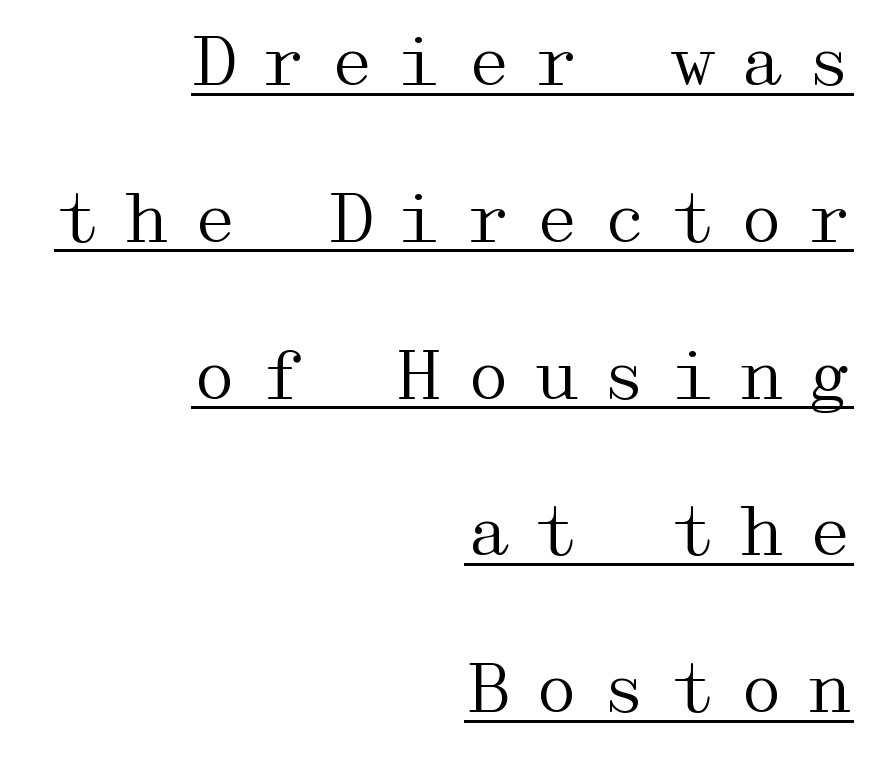
Horizontal bands of white between lines are thick stripes. Compared with a flush-left layout, this one pins lines to the opposite, right side. Rendered with straight, roman letterforms. Substantial extra tracking has been applied to these lines. On a weight scale, this lands at 450 or below.
